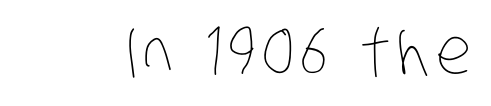
Note the varied advance widths — an 'i' is clearly narrower than an 'm'. Anything drawn beneath the words? Only blank space. Is this a heavy cut? Hardly; it is regular or lighter.
